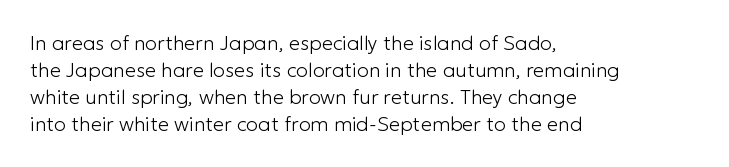
Q: Is the text bold? A: No.
Q: Is the text italic (slanted)? A: No, it is upright.
Q: Is the text underlined? A: No.
Q: How is the paragraph aligned? A: Left-aligned.
Q: Is the spacing between letters normal or unusually wide? A: Normal.
Q: Is the spacing between lines tight, normal or loose? A: Normal.
